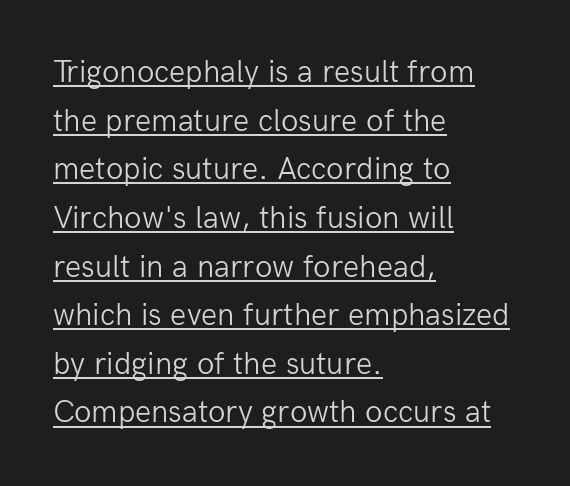
Q: Is the text bold? A: No.
Q: Is the text italic (slanted)? A: No, it is upright.
Q: Is the typeface a serif or a sans-serif typeface? A: Sans-serif.
Q: Is the text underlined? A: Yes.
Q: How is the paragraph aligned? A: Left-aligned.
Q: Is the spacing between letters normal or unusually wide? A: Normal.
Q: Is the spacing between lines tight, normal or loose? A: Normal.
Q: Width (condensed, normal, or wide)? A: Normal.
Q: Stroke contrast? A: Low.
Q: x-height? A: Medium.
Q: Monospaced? A: No.
